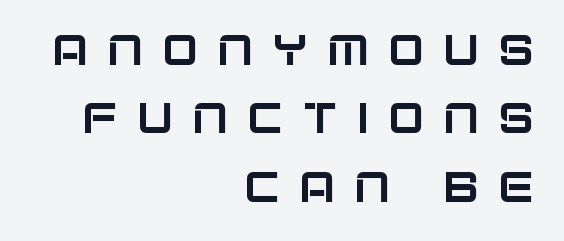
Nope, not italic — everything's standing straight. Does the type have serifs? No, each stem ends abruptly. Short and long lines alike share a common ending point at right. The letterforms stand isolated, each surrounded by extra space.
